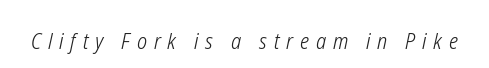
Nobody drew a line under any word here. The typeface has the unassuming heft of standard copy or less. The tracking reads as deliberately expanded to a designer's eye. You can tell it's italic because the verticals aren't actually vertical.
